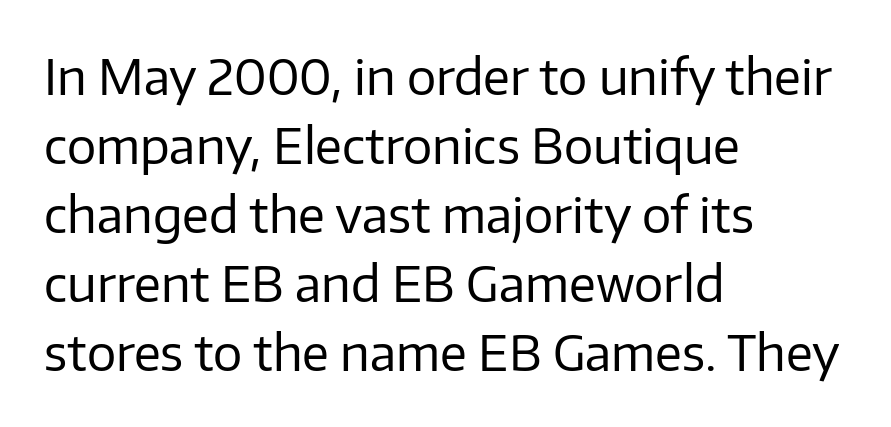
Line starts are locked; line ends wander. One glance says typical: line gaps are just what's usual. Think of a printed novel: that variable character pitch is what you see here. Characters remain perfectly vertical along every line. These glyphs show unthickened strokes, regular width or finer. Each letter's strokes conclude bluntly, with no projecting serifs.
